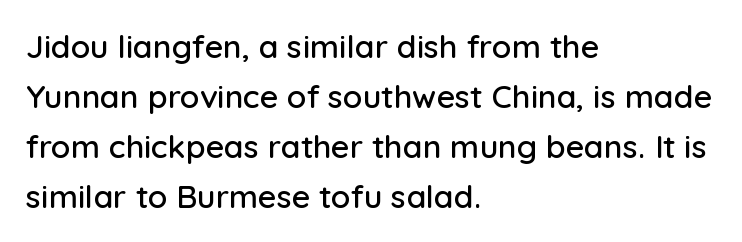
The tracking reads as untouched default to a designer's eye. This is the regular roman posture of the typeface. Do the characters align in a grid? No, the font is proportional. Line spacing here is normal. Visually the block forms a straight wall on the left and a jagged coastline on the right.
